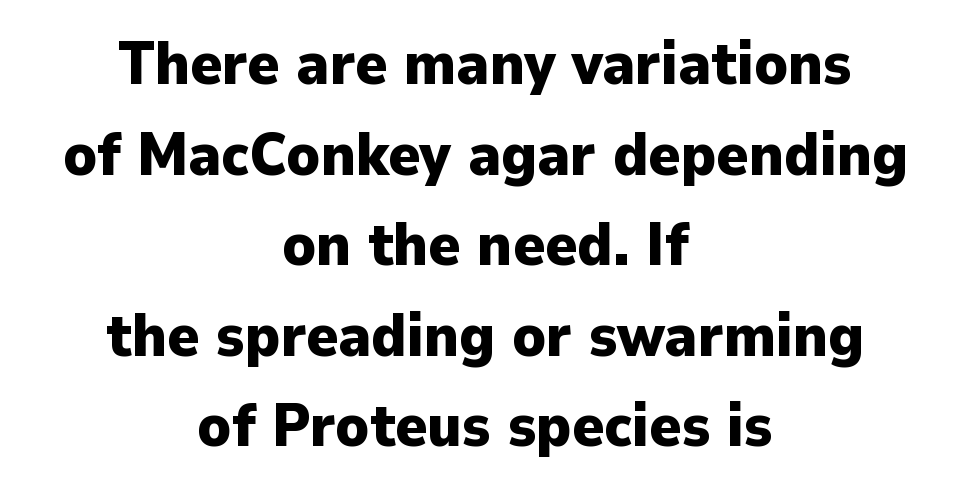
Q: Is the text bold? A: Yes.
Q: Is the text italic (slanted)? A: No, it is upright.
Q: Is the typeface a serif or a sans-serif typeface? A: Sans-serif.
Q: Is the text underlined? A: No.
Q: How is the paragraph aligned? A: Centered.
Q: Is the spacing between letters normal or unusually wide? A: Normal.
Q: Is the spacing between lines tight, normal or loose? A: Normal.
Q: Width (condensed, normal, or wide)? A: Normal.
Q: Stroke contrast? A: Low.
Q: x-height? A: Medium.
Q: Monospaced? A: No.
